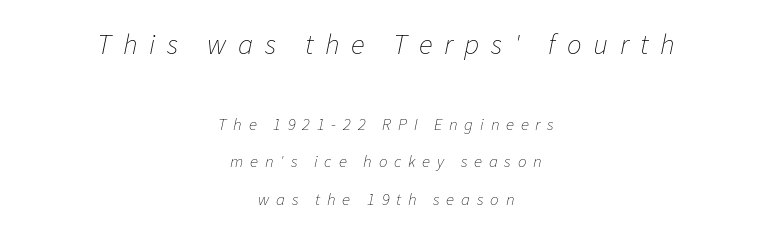
Q: Is the text bold? A: No.
Q: Is the text italic (slanted)? A: Yes, it leans right by about 11 degrees.
Q: Is the text underlined? A: No.
Q: How is the paragraph aligned? A: Centered.
Q: Is the spacing between letters normal or unusually wide? A: Unusually wide.
Q: Is the spacing between lines tight, normal or loose? A: Loose.
Q: Which block of text is set in a larger size, the first (top) or the second (bottom)? A: The first (top) one.
Q: Width (condensed, normal, or wide)? A: Normal.
Q: Stroke contrast? A: Low.
Q: x-height? A: Medium.
Q: Monospaced? A: No.
